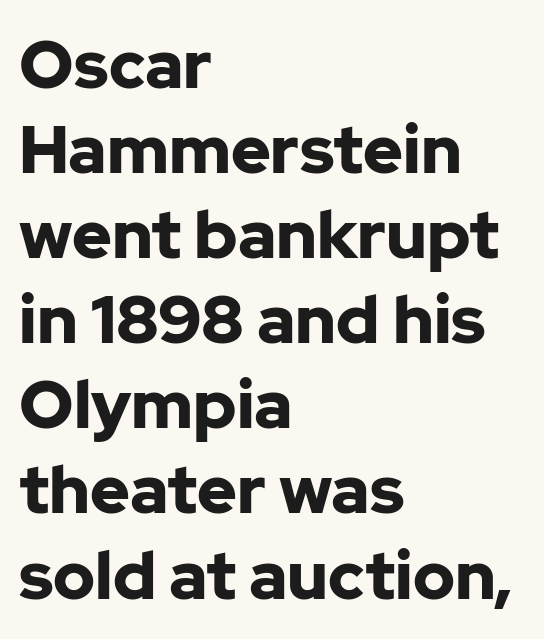
{"serif": "no", "italic": "no", "bold": "yes", "weight": "bold", "width": "normal", "stroke_contrast": "low", "x_height": "medium", "monospaced": "no", "underline": "no", "align": "left", "line_spacing": "normal", "line_spacing_ratio": 1.27, "letter_spacing": "normal", "letter_spacing_em": 0.0, "glyph_px": 67}
